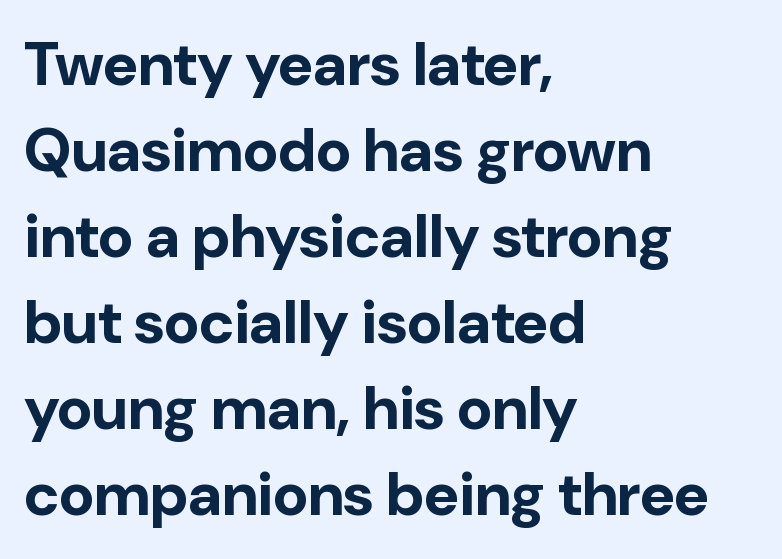
Every letter is thick-stroked: bold, no question. Reading down the column, the eye jumps a familiar distance to each next line. Tracking here is standard; glyphs follow each other at the usual distance. The rendering anchors every line to the left-hand side.
